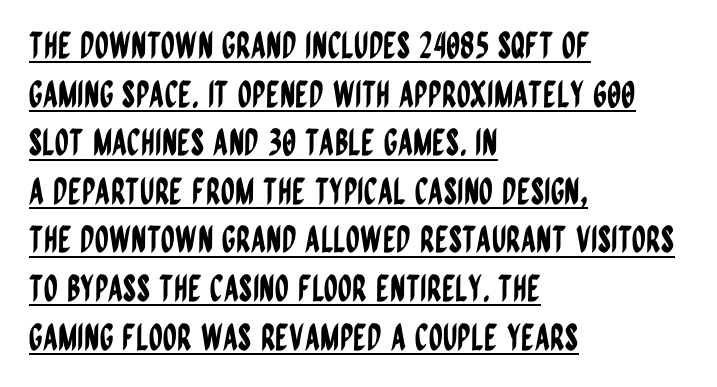
{"serif": "no", "italic": "no", "width": "condensed", "stroke_contrast": "low", "x_height": "large", "monospaced": "no", "underline": "yes", "align": "left", "line_spacing": "normal", "line_spacing_ratio": 1.35, "letter_spacing": "normal", "letter_spacing_em": 0.0, "glyph_px": 36}
